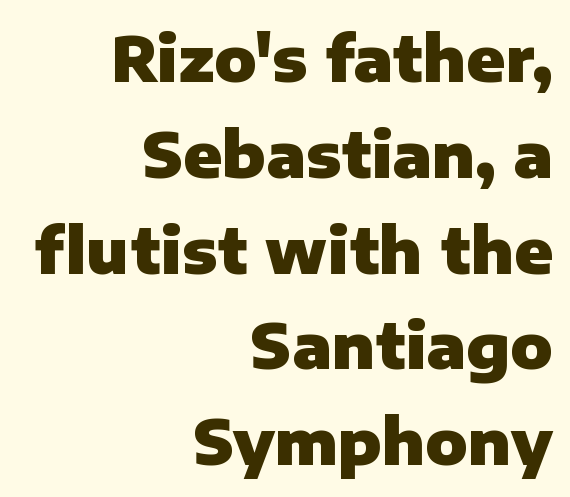
Q: Is the text bold? A: Yes.
Q: Is the text italic (slanted)? A: No, it is upright.
Q: Is the typeface a serif or a sans-serif typeface? A: Sans-serif.
Q: Is the text underlined? A: No.
Q: How is the paragraph aligned? A: Right-aligned.
Q: Is the spacing between letters normal or unusually wide? A: Normal.
Q: Is the spacing between lines tight, normal or loose? A: Normal.
Q: Width (condensed, normal, or wide)? A: Normal.
Q: Stroke contrast? A: Low.
Q: x-height? A: Medium.
Q: Monospaced? A: No.
